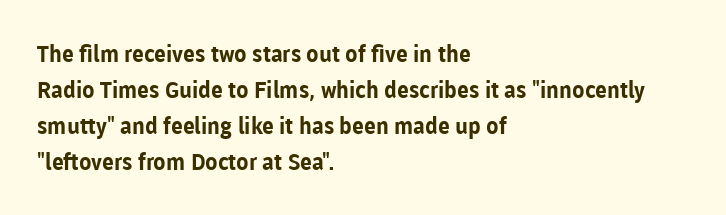
{"italic": "no", "bold": "yes", "underline": "no", "align": "left", "line_spacing": "normal", "line_spacing_ratio": 1.57, "letter_spacing": "normal", "letter_spacing_em": 0.0, "glyph_px": 23}
